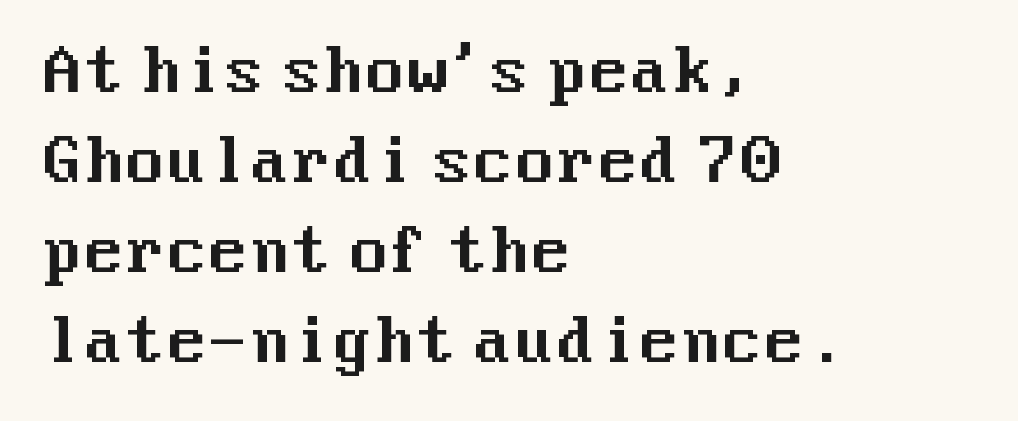
The image shows 60 px sans-serif type, upright; set left-aligned, normal line spacing (1.5x), normal letter spacing, not underlined; medium stroke contrast and a medium x-height.
